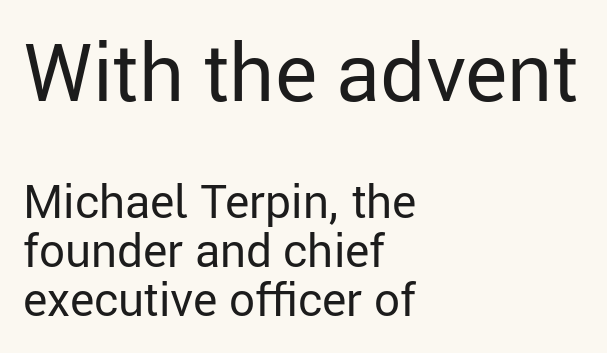
The image shows 80 px regular-weight sans-serif type, upright; set left-aligned, tight line spacing (1.07x), normal letter spacing, not underlined; the first (top) block is 1.74x larger; low stroke contrast and a medium x-height.
